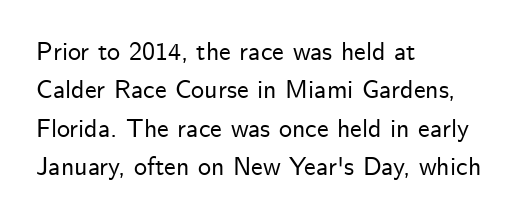
These lines keep a tight, regular rhythm from letter to letter. A student would call this left alignment; a typographer would say flush left, rag right. Descenders are the only things crossing below the line. Evenly set lines give the paragraph a standard silhouette. Ordinary non-slanted type is in use.
